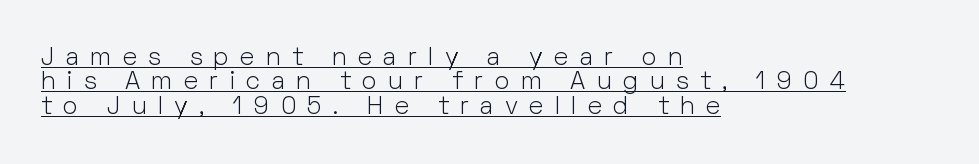
The image shows 25 px text type, upright; set left-aligned, tight line spacing (0.98x), unusually wide letter spacing (+0.45 em), underlined.
